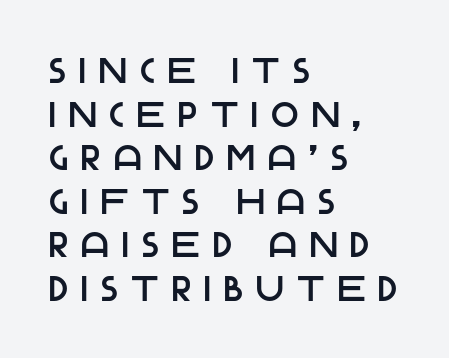
The image shows 36 px sans-serif type, upright; set left-aligned, line spacing 1.21x, unusually wide letter spacing (+0.37 em), not underlined; low stroke contrast and a large x-height.
